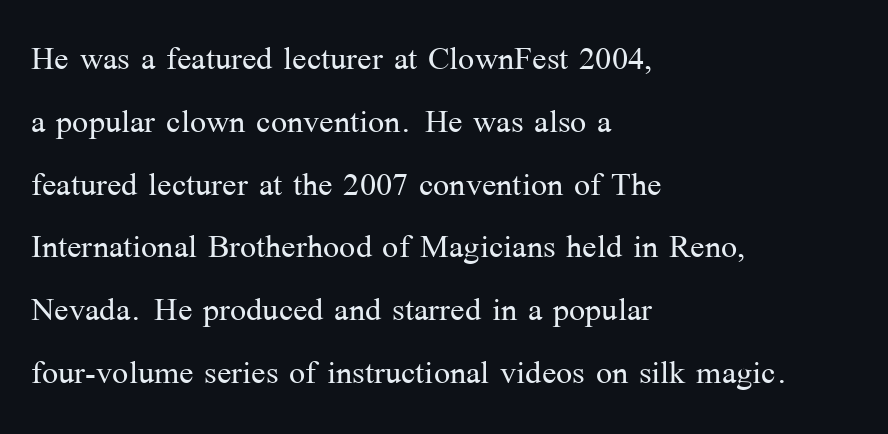
{"serif": "yes", "italic": "no", "bold": "no", "weight": "light", "width": "normal", "stroke_contrast": "medium", "x_height": "medium", "monospaced": "no", "underline": "no", "align": "left", "line_spacing": "normal", "line_spacing_ratio": 1.46, "letter_spacing": "normal", "letter_spacing_em": 0.0, "glyph_px": 43}
